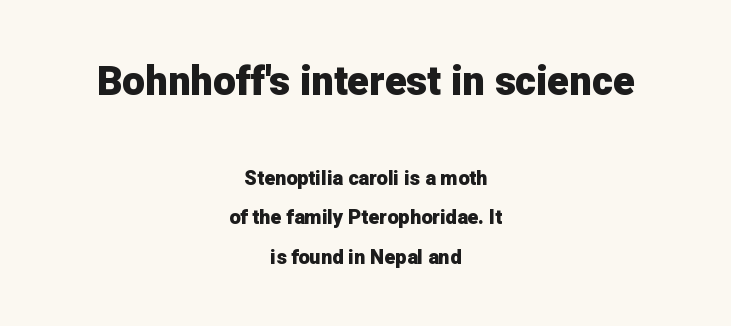
The image shows 40 px heavy sans-serif type, upright; set centered, loose line spacing (1.97x), normal letter spacing, not underlined; the first (top) block is 2.0x larger; low stroke contrast and a medium x-height.
